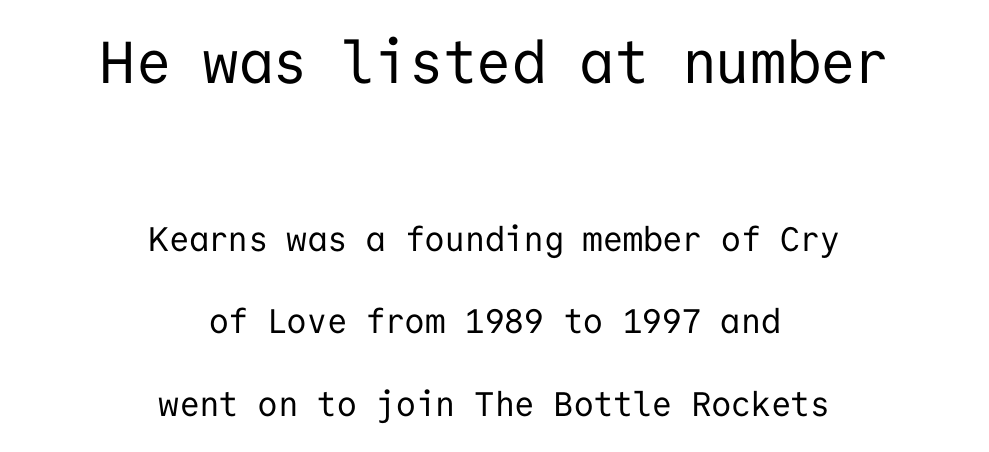
The image shows 59 px regular-weight sans-serif type, upright, monospaced; set centered, loose line spacing (2.43x), normal letter spacing, not underlined; the first (top) block is 1.74x larger; low stroke contrast and a medium x-height.
